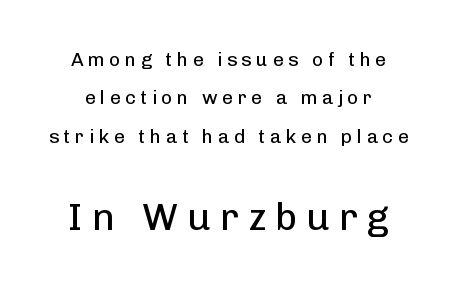
The image shows 38 px regular-weight sans-serif type, upright; set loose line spacing (2.02x), unusually wide letter spacing (+0.24 em), not underlined; the second (bottom) block is 2.0x larger; low stroke contrast and a medium x-height.
